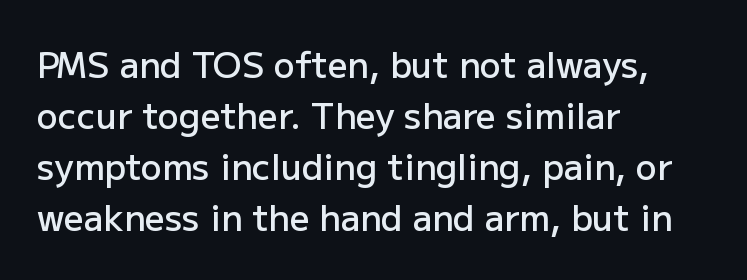
The image shows 35 px semibold sans-serif type, upright; set left-aligned, normal line spacing (1.46x), normal letter spacing, not underlined; low stroke contrast and a medium x-height.
